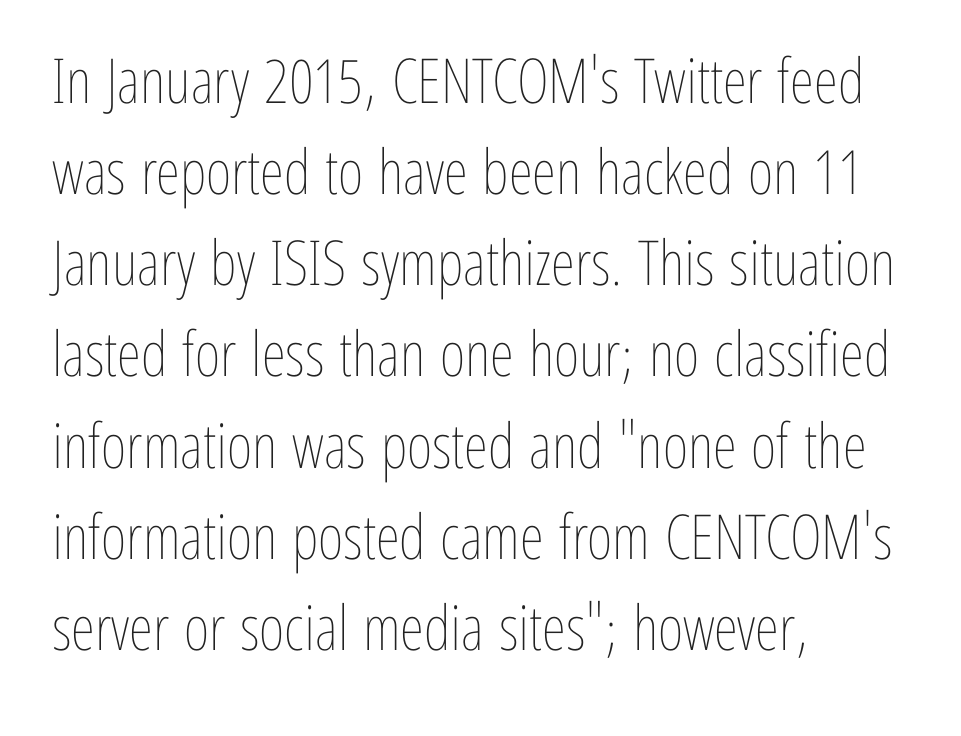
The passage shown is not underscored anywhere. How would I describe the line gaps? Plain and ordinary. Do the characters align in a grid? No, the font is proportional. Here the glyphs are tracked normally, forming tight word shapes.
